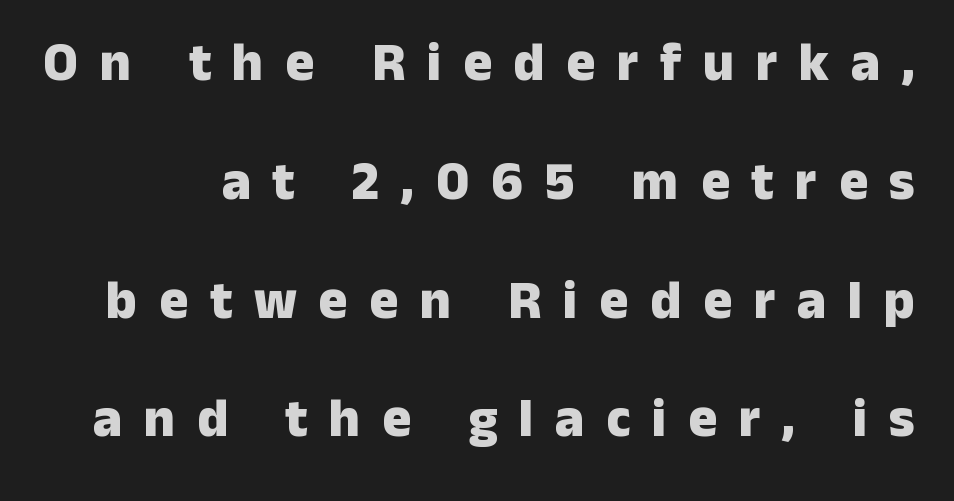
Notice how the stems are strictly vertical — no italics here. These lines carry a lot of weight — the face is fully bold. Classification — sans serif. These lines have a slow, spaced-out rhythm from letter to letter. The space directly below the letters is spotless.
